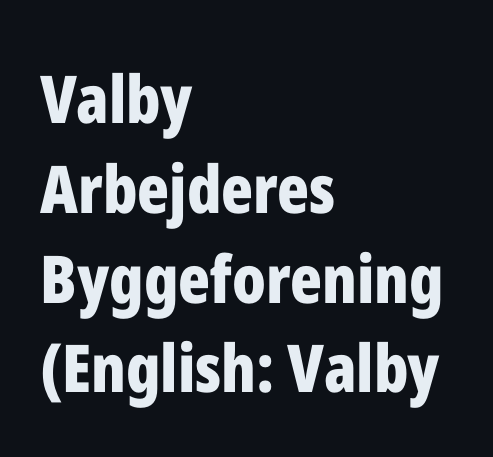
Ascenders rise straight up at ninety degrees. Anything drawn beneath the words? Only blank space. How heavy is the stroke? Heavy — this is a bold. The lines are quadded left. Do the characters align in a grid? No, the font is proportional.
